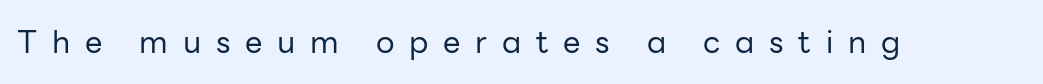
The image shows 31 px regular-weight sans-serif type, upright; set unusually wide letter spacing (+0.48 em), not underlined; low stroke contrast and a medium x-height.
